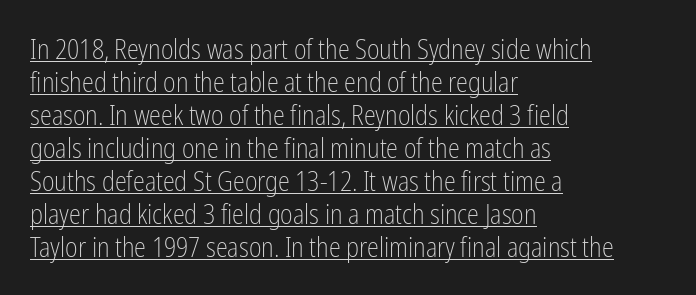
{"italic": "no", "bold": "no", "underline": "yes", "align": "left", "line_spacing_ratio": 1.22, "letter_spacing": "normal", "letter_spacing_em": 0.0, "glyph_px": 27}
